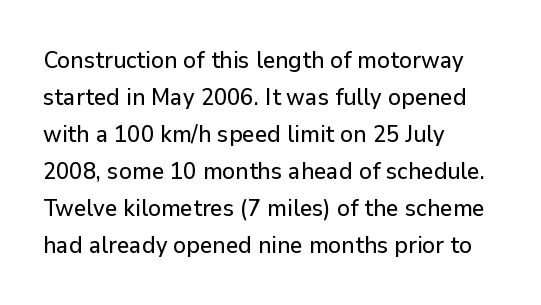
This is roman type, the default non-slanted kind. The lines in this sample share a left origin and differ only in where they stop. Glance below the letters and you will spot only blank space. The line-height multiplier appears to be the usual default. No extra tracking has been applied to these lines.
